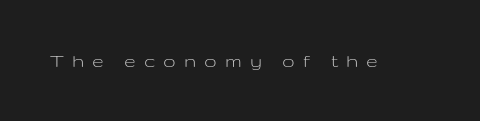
Q: Is the text bold? A: No.
Q: Is the text italic (slanted)? A: No, it is upright.
Q: Is the text underlined? A: No.
Q: Is the spacing between letters normal or unusually wide? A: Unusually wide.
